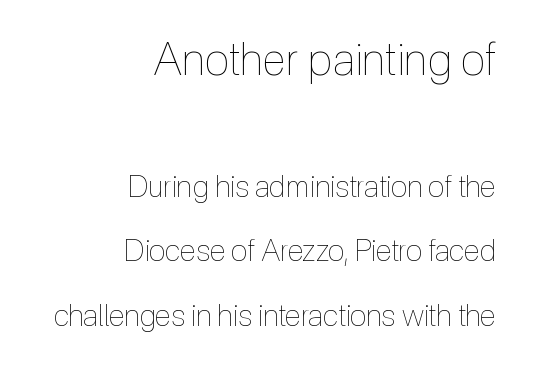
The image shows 45 px thin, condensed type, upright; set right-aligned, loose line spacing (2.15x), normal letter spacing, not underlined; the first (top) block is 1.5x larger; a medium x-height.
